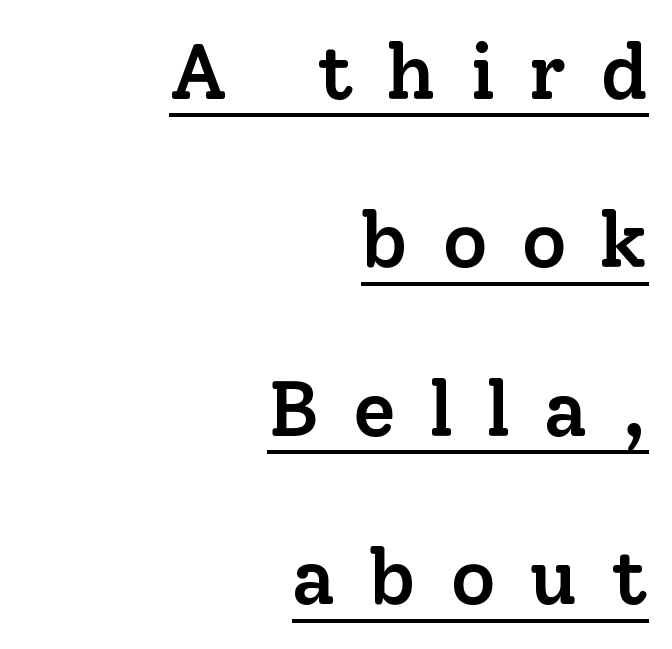
{"serif": "yes", "italic": "no", "bold": "semi", "weight": "semibold", "width": "normal", "stroke_contrast": "low", "x_height": "medium", "monospaced": "no", "underline": "yes", "align": "right", "line_spacing": "loose", "line_spacing_ratio": 2.16, "letter_spacing": "wide", "letter_spacing_em": 0.43, "glyph_px": 78}
